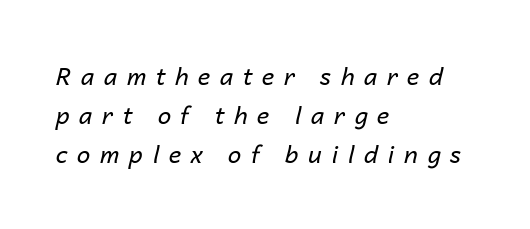
The typeface has the unassuming heft of standard copy or less. The rendering uses a moderate line-height, typical for paragraphs. Letters rest on an invisible, unmarked baseline. In terms of posture, this sample is oblique. The line texture is sparse and dotted thanks to wide tracking. In CSS terms this would be text-align: left.
